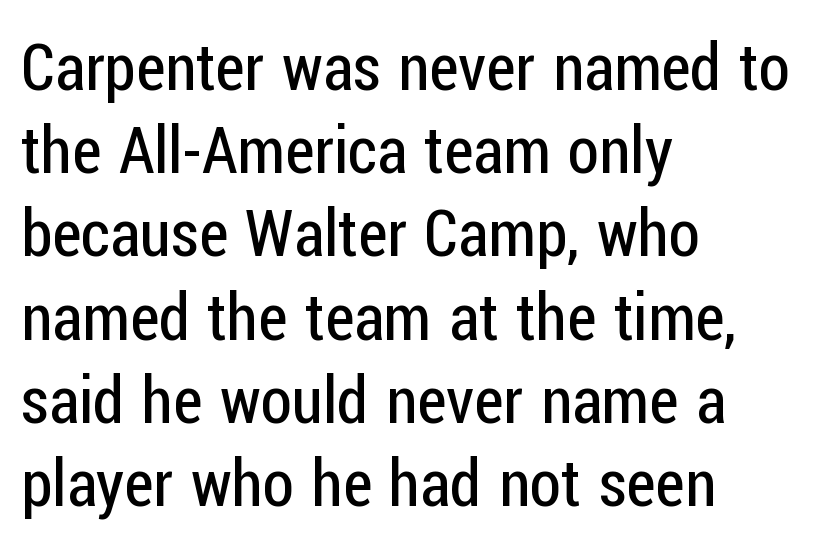
The image shows 64 px regular-weight, condensed sans-serif type, upright; set left-aligned, normal line spacing (1.3x), normal letter spacing, not underlined; low stroke contrast and a medium x-height.
